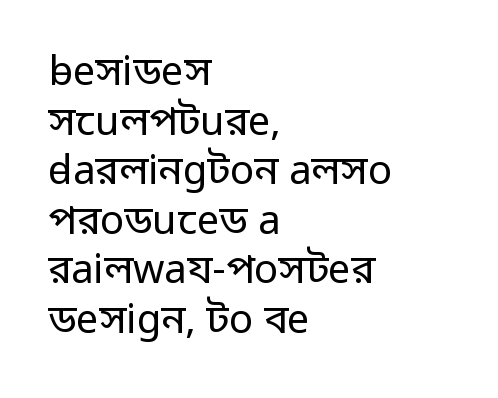
The image shows 40 px regular-weight sans-serif type, upright; set left-aligned, line spacing 1.24x, normal letter spacing, not underlined; low stroke contrast and a medium x-height.
